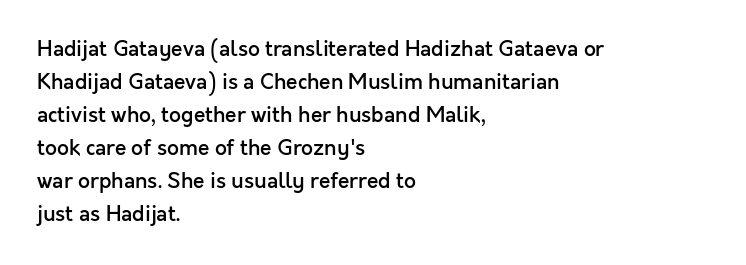
The image shows 21 px text type, upright; set left-aligned, normal line spacing (1.57x), normal letter spacing, not underlined.
